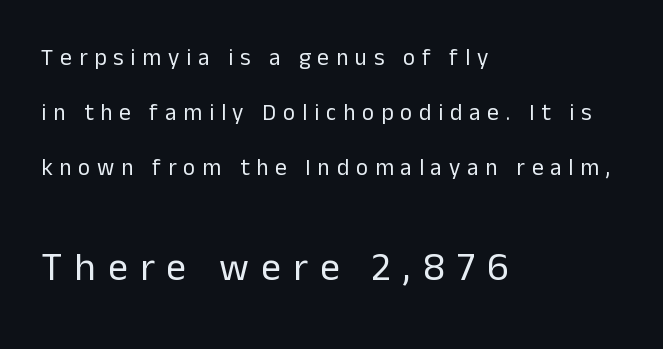
{"serif": "no", "italic": "no", "bold": "no", "weight": "regular", "width": "normal", "stroke_contrast": "low", "x_height": "medium", "monospaced": "no", "underline": "no", "align": "left", "line_spacing": "loose", "line_spacing_ratio": 2.4, "letter_spacing": "wide", "letter_spacing_em": 0.3, "larger_block": "second", "size_ratio": 1.74, "glyph_px": 40}
